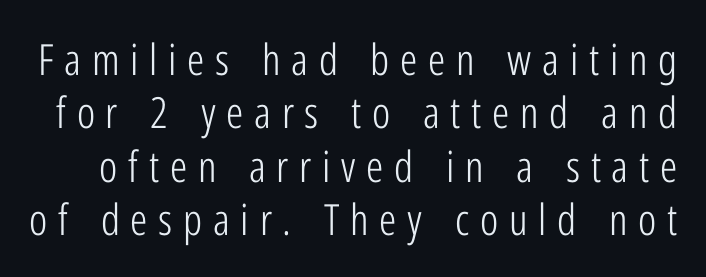
Rendered with straight, roman letterforms. A light-to-regular cut is what we see here. Here the designer chose a conventional face with non-uniform glyph widths. To sum up the face: it is a sans, with no serifs. This rendering features lettering with no underline.
